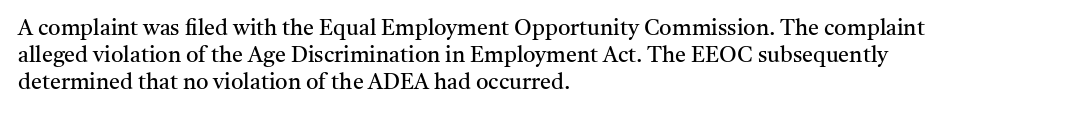
Q: Is the text bold? A: No.
Q: Is the text italic (slanted)? A: No, it is upright.
Q: Is the text underlined? A: No.
Q: How is the paragraph aligned? A: Left-aligned.
Q: Is the spacing between letters normal or unusually wide? A: Normal.
